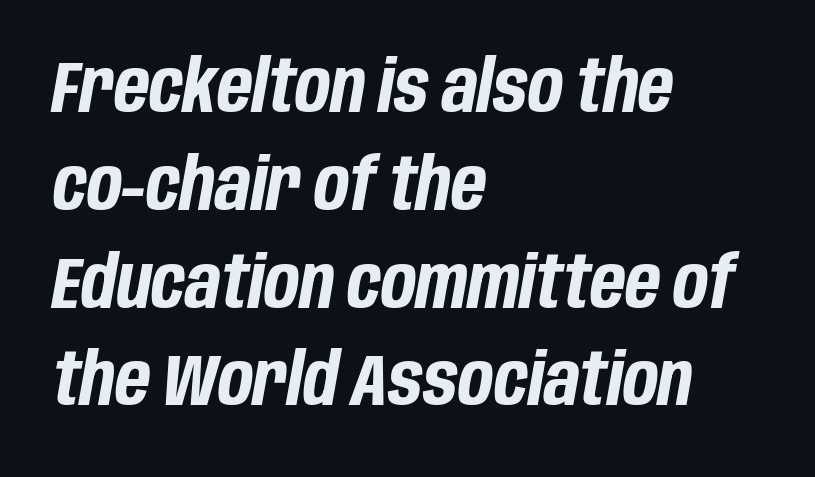
The image shows 73 px bold, condensed type, italic (leaning right); set left-aligned, normal line spacing (1.34x), normal letter spacing, not underlined; low stroke contrast and a large x-height.
